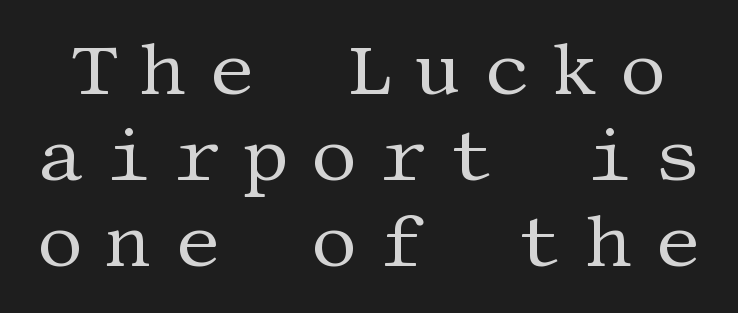
{"serif": "yes", "italic": "no", "bold": "no", "weight": "regular", "width": "normal", "stroke_contrast": "medium", "x_height": "large", "underline": "no", "line_spacing_ratio": 1.18, "letter_spacing": "wide", "letter_spacing_em": 0.3, "glyph_px": 73}
